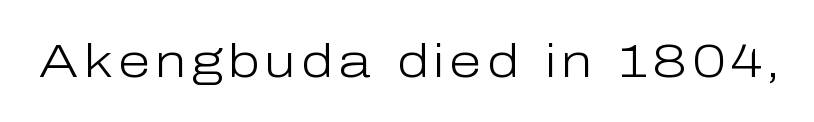
The image shows 47 px light sans-serif type, upright; set not underlined; low stroke contrast and a medium x-height.
